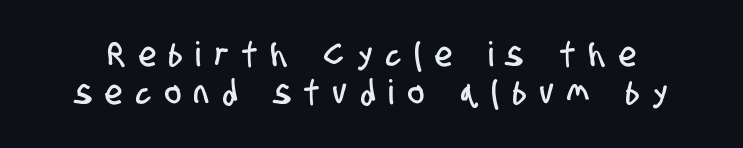
Q: Is the typeface a serif or a sans-serif typeface? A: Sans-serif.
Q: Is the text underlined? A: No.
Q: Is the spacing between letters normal or unusually wide? A: Unusually wide.
Q: Is the spacing between lines tight, normal or loose? A: Tight.
Q: Width (condensed, normal, or wide)? A: Condensed.
Q: Stroke contrast? A: Low.
Q: x-height? A: Large.
Q: Monospaced? A: No.
